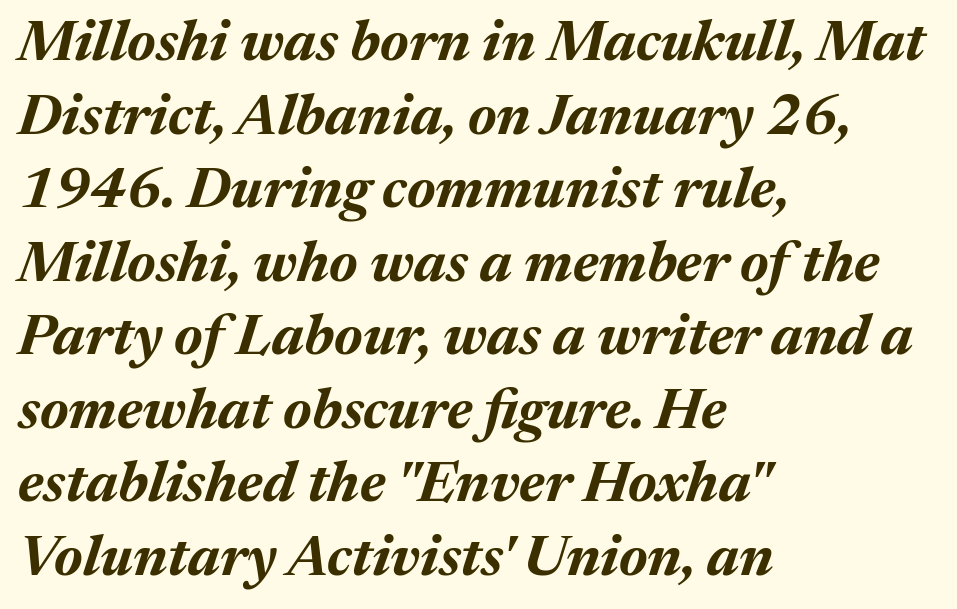
{"italic": "yes", "lean": "right", "slant_degrees": 17, "bold": "yes", "weight": "bold", "width": "normal", "stroke_contrast": "medium", "x_height": "medium", "monospaced": "no", "underline": "no", "align": "left", "line_spacing": "normal", "line_spacing_ratio": 1.29, "letter_spacing": "normal", "letter_spacing_em": 0.0, "glyph_px": 57}
